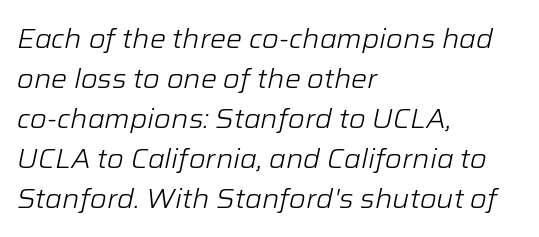
Q: Is the text bold? A: No.
Q: Is the text italic (slanted)? A: Yes, it leans right by about 12 degrees.
Q: Is the text underlined? A: No.
Q: How is the paragraph aligned? A: Left-aligned.
Q: Is the spacing between letters normal or unusually wide? A: Normal.
Q: Is the spacing between lines tight, normal or loose? A: Normal.
